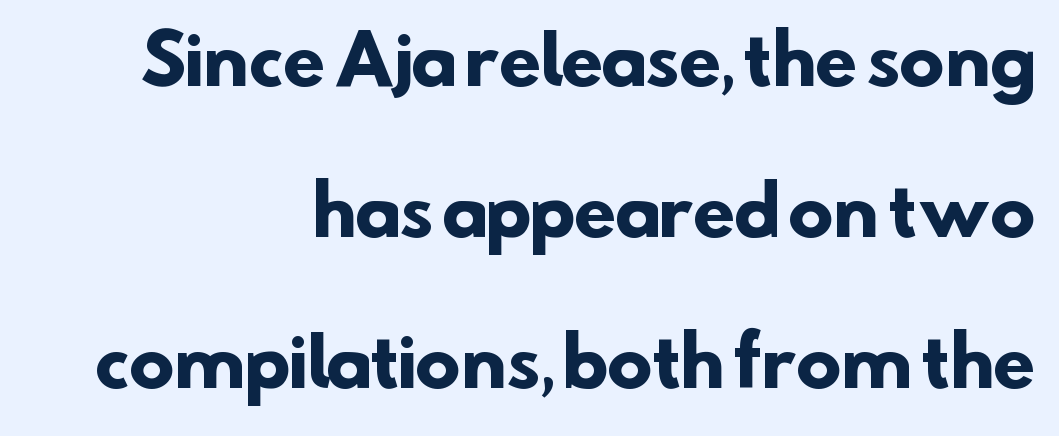
{"serif": "no", "bold": "yes", "weight": "heavy", "width": "normal", "stroke_contrast": "low", "x_height": "small", "monospaced": "no", "underline": "no", "align": "right", "line_spacing": "loose", "line_spacing_ratio": 2.22, "letter_spacing": "normal", "letter_spacing_em": 0.0, "glyph_px": 68}
